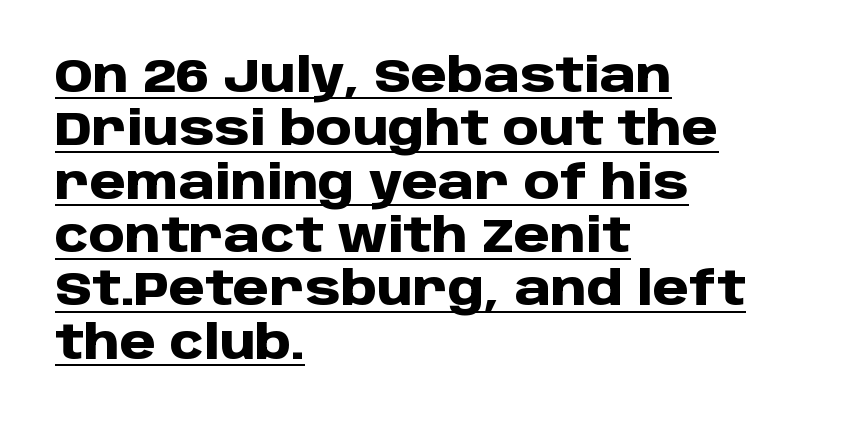
Q: Is the text bold? A: Yes.
Q: Is the text italic (slanted)? A: No, it is upright.
Q: Is the typeface a serif or a sans-serif typeface? A: Sans-serif.
Q: Is the text underlined? A: Yes.
Q: How is the paragraph aligned? A: Left-aligned.
Q: Is the spacing between letters normal or unusually wide? A: Normal.
Q: Width (condensed, normal, or wide)? A: Normal.
Q: Stroke contrast? A: Low.
Q: x-height? A: Large.
Q: Monospaced? A: No.
